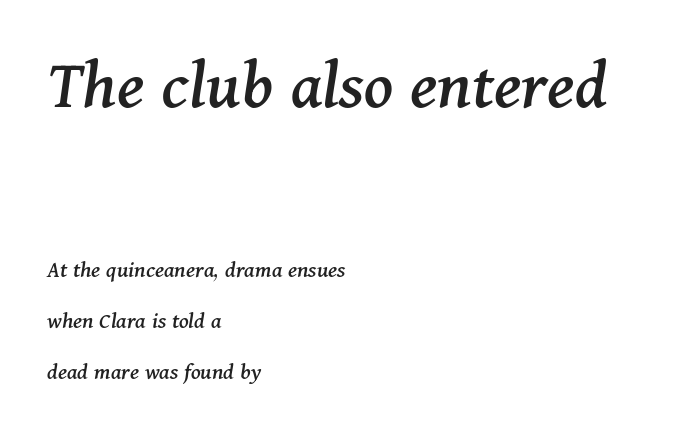
The image shows 72 px serif type, italic (leaning right); set left-aligned, loose line spacing (2.12x), normal letter spacing, not underlined; the first (top) block is 3.0x larger; medium stroke contrast and a medium x-height.
